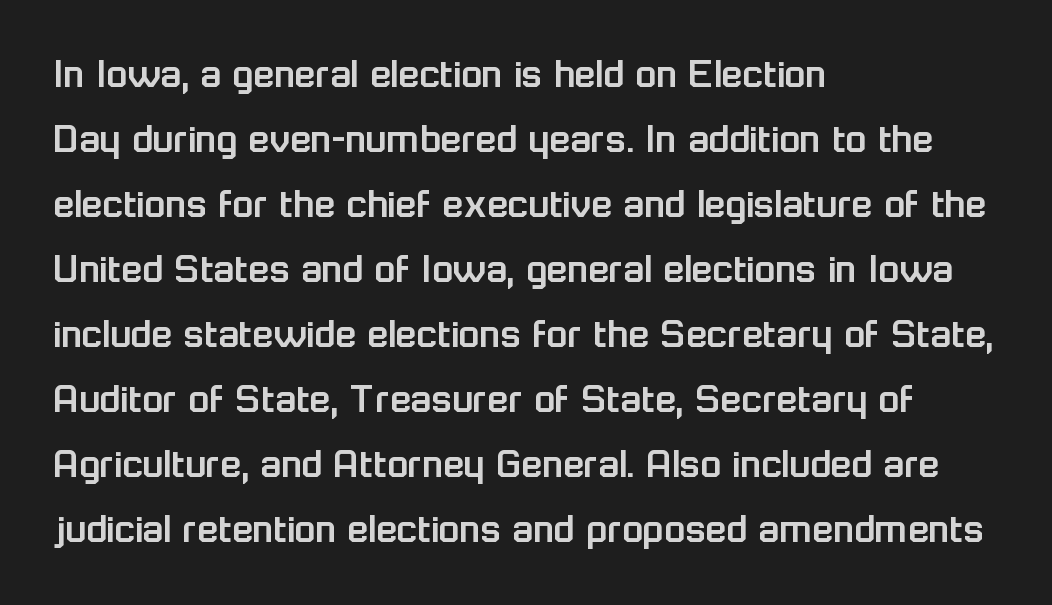
The image shows 43 px sans-serif type, upright; set left-aligned, normal line spacing (1.51x), normal letter spacing, not underlined; low stroke contrast and a medium x-height.
